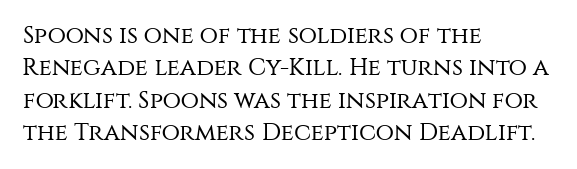
The image shows 24 px text type, upright; set left-aligned, normal line spacing (1.35x), normal letter spacing, not underlined.
